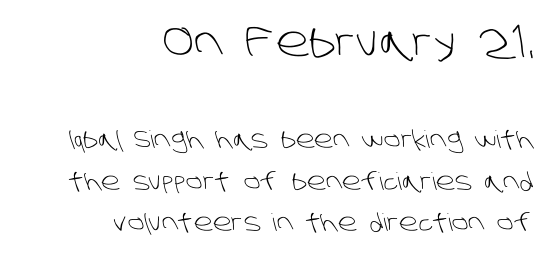
The image shows 42 px light sans-serif type; set right-aligned, line spacing 1.73x, normal letter spacing, not underlined; the first (top) block is 1.75x larger; low stroke contrast and a large x-height.
